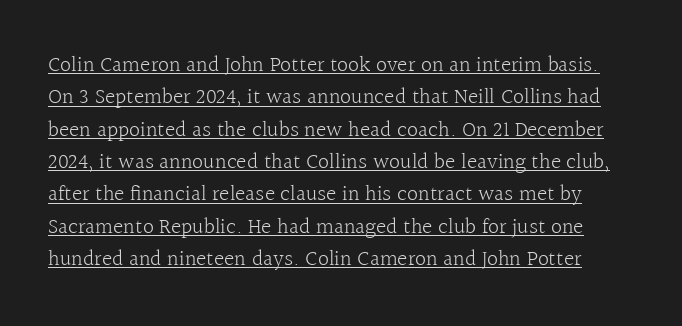
{"italic": "no", "bold": "no", "underline": "yes", "line_spacing": "normal", "line_spacing_ratio": 1.47, "letter_spacing": "normal", "letter_spacing_em": 0.0, "glyph_px": 22}
